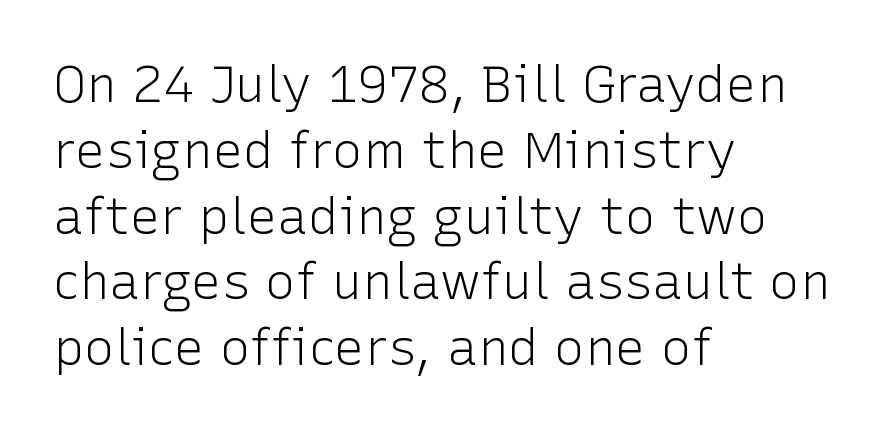
The image shows 51 px light sans-serif type, upright; set left-aligned, normal line spacing (1.29x), normal letter spacing, not underlined; low stroke contrast and a medium x-height.
